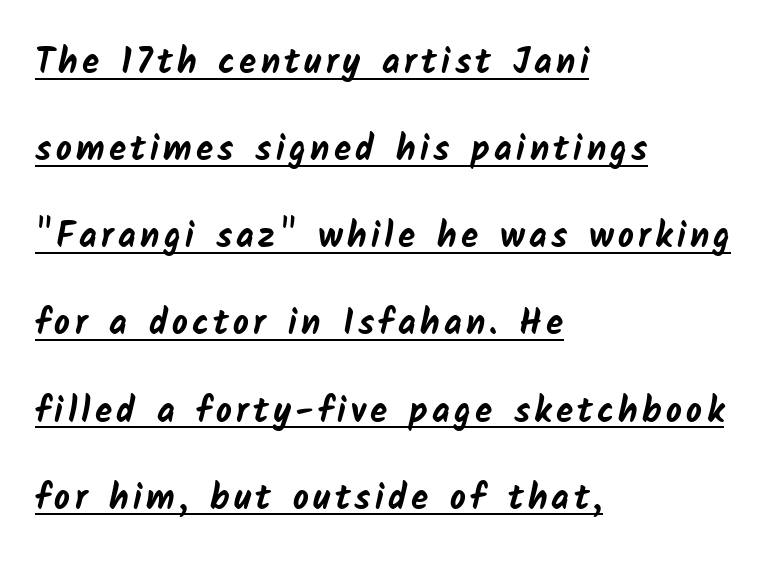
A typesetter would call this leading open, well beyond the default. The rendering anchors every line to the left-hand side. Stroke terminals: plain, sans-serif. Here the designer chose a conventional face with non-uniform glyph widths. Does a line run under the words? Yes, clearly.
